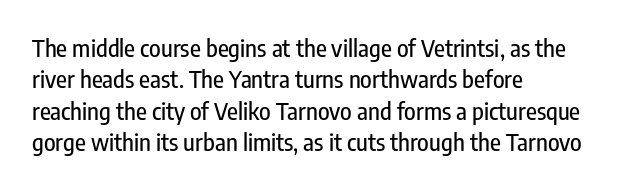
Here the glyphs are tracked normally, forming tight word shapes. Type without underlining. A roman cut, with each character standing at attention. A classic flush-left, rag-right setting is used for this passage.
